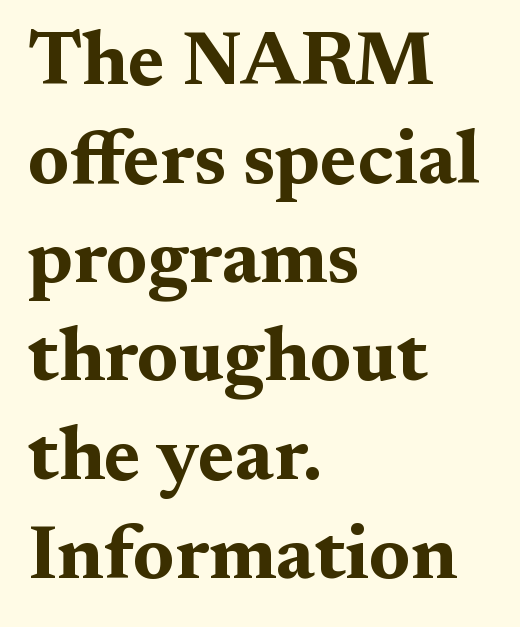
This sample uses plain, unmodified letter spacing. Designer's note — italics off, roman on. How heavy is the stroke? Heavy — this is a bold. The rendering shows small feet on the letterforms — a serif design. Spacing verdict: proportional, widths tailored to each character.
